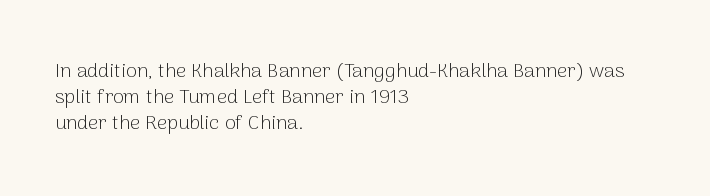
The image shows 20 px text type, upright; set left-aligned, normal line spacing (1.29x), normal letter spacing, not underlined.
